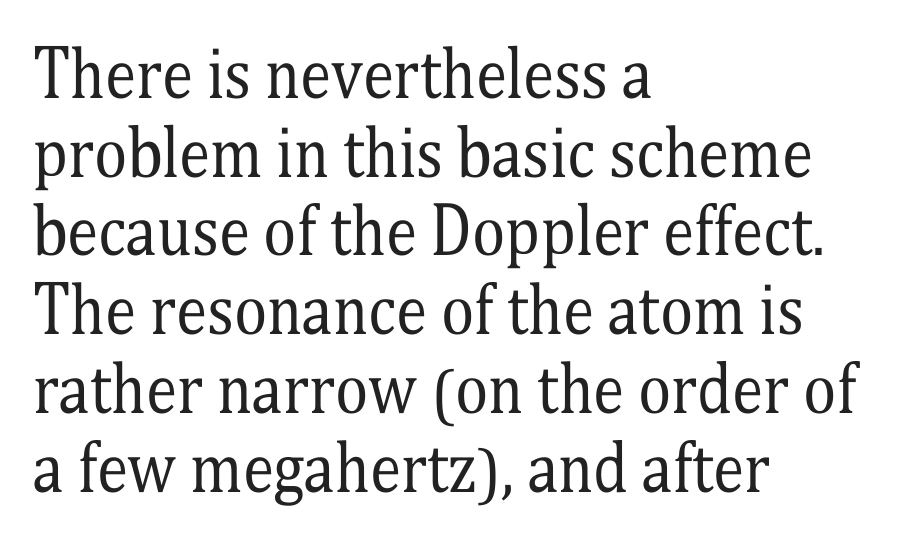
The image shows 63 px regular-weight, condensed serif type, upright; set left-aligned, normal line spacing (1.25x), normal letter spacing, not underlined; medium stroke contrast and a medium x-height.
